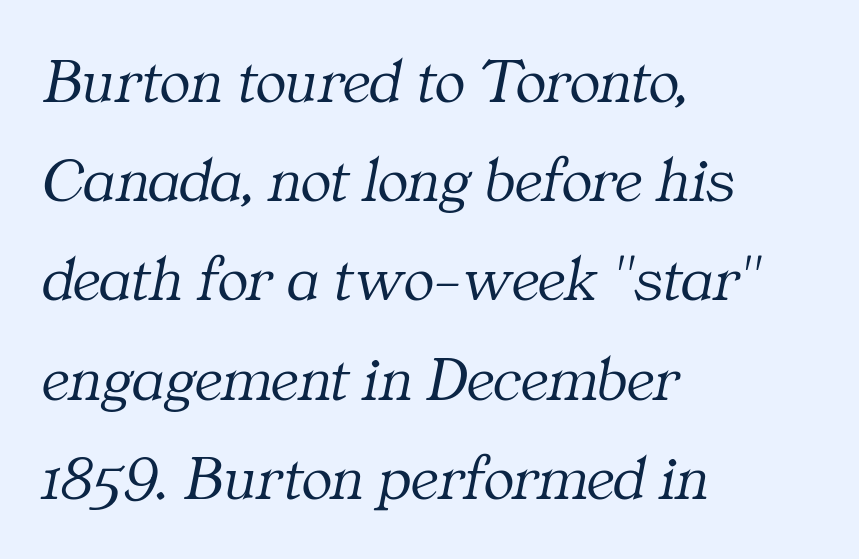
Letters rest on an invisible, unmarked baseline. The face used here is proportionally spaced, like ordinary book or web type. Notice how descenders clear the ascenders below comfortably — that's standard leading. Here the glyphs are tracked normally, forming tight word shapes.
